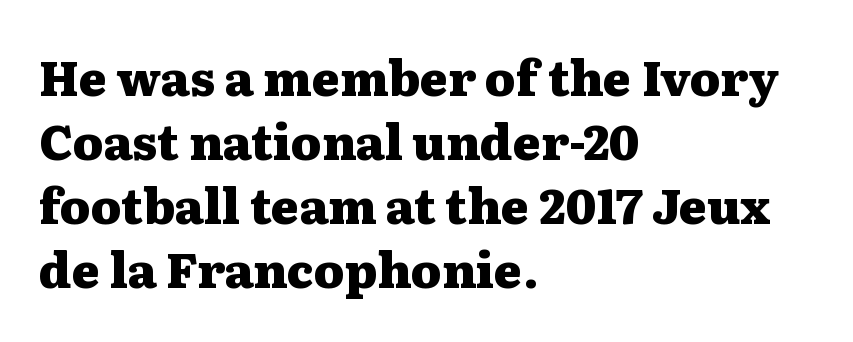
These lines carry a lot of weight — the face is fully bold. What kind of face is this? One with serifs. If you drew a ruler down the left edge, every line would touch it. Honestly, the row spacing looks completely unremarkable. This sample uses plain, unmodified letter spacing.
